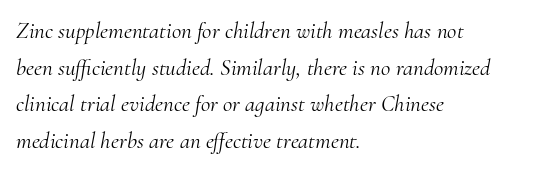
Style check: oblique. Leftover space on each line is placed entirely after the last word. Stems and bowls with no extra thickness — not bold. Tracking value appears to be zero — textbook default spacing. The zone under the glyphs is completely vacant.
